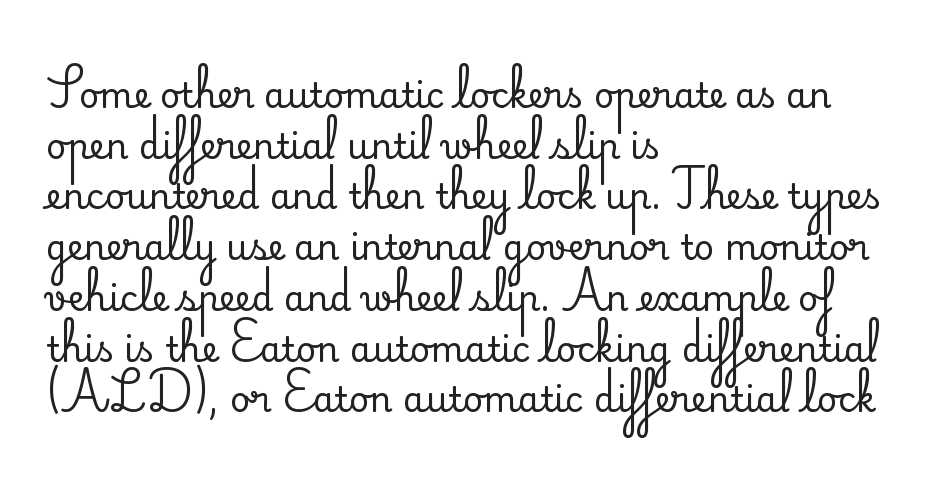
Words appear dense and cohesive because spacing is normal. Does the leading feel generous? No, just average. The letters stand upright; this is a roman face. The gap between lines stays unmarked. The passage shown is typed in a proportional face where columns would drift. Caption: multi-line text, flush left, ragged right.
